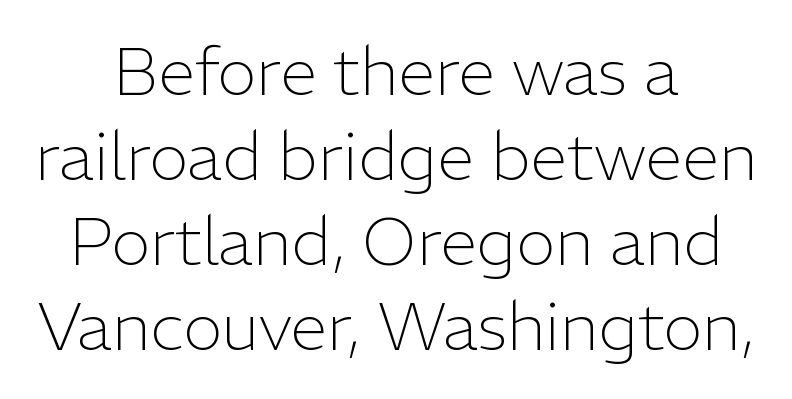
The image shows 67 px light sans-serif type, upright; set centered, normal line spacing (1.27x), normal letter spacing, not underlined; low stroke contrast and a medium x-height.
